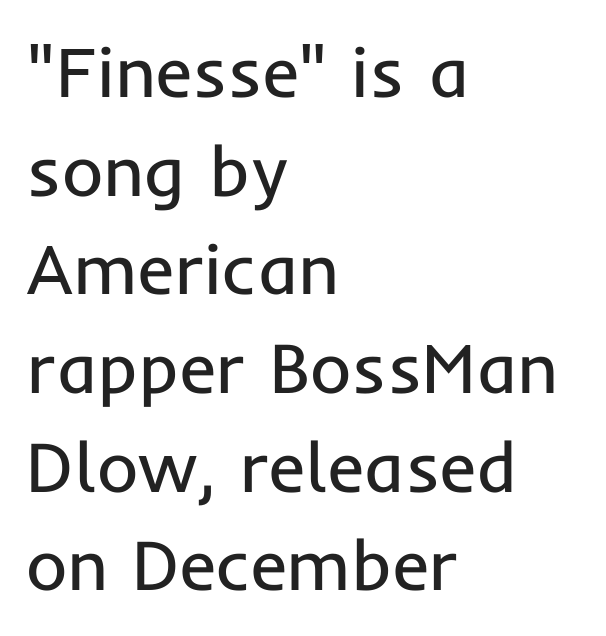
The image shows 71 px regular-weight sans-serif type, upright; set left-aligned, normal line spacing (1.39x), normal letter spacing, not underlined; low stroke contrast and a medium x-height.
